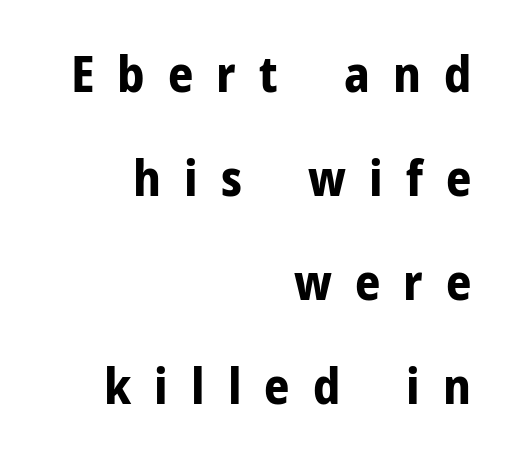
Q: Is the text bold? A: Yes.
Q: Is the text italic (slanted)? A: No, it is upright.
Q: Is the typeface a serif or a sans-serif typeface? A: Sans-serif.
Q: Is the text underlined? A: No.
Q: How is the paragraph aligned? A: Right-aligned.
Q: Is the spacing between letters normal or unusually wide? A: Unusually wide.
Q: Is the spacing between lines tight, normal or loose? A: Loose.
Q: Width (condensed, normal, or wide)? A: Normal.
Q: Stroke contrast? A: Low.
Q: x-height? A: Medium.
Q: Monospaced? A: No.
